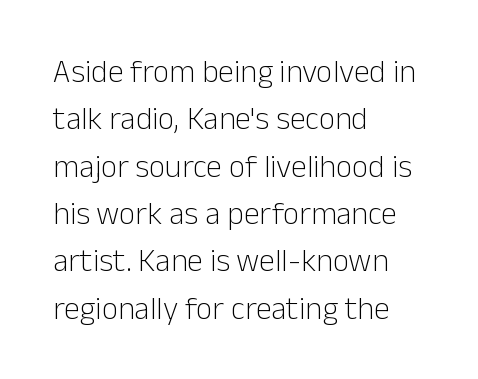
{"serif": "no", "italic": "no", "bold": "no", "weight": "light", "width": "normal", "stroke_contrast": "low", "x_height": "medium", "monospaced": "no", "underline": "no", "align": "left", "line_spacing": "normal", "line_spacing_ratio": 1.48, "letter_spacing": "normal", "letter_spacing_em": 0.0, "glyph_px": 32}
